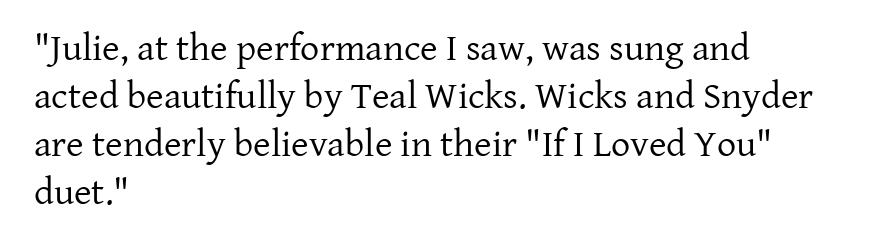
{"serif": "yes", "italic": "no", "bold": "no", "weight": "regular", "width": "normal", "stroke_contrast": "low", "x_height": "medium", "monospaced": "no", "underline": "no", "align": "left", "line_spacing": "normal", "line_spacing_ratio": 1.26, "letter_spacing": "normal", "letter_spacing_em": 0.0, "glyph_px": 38}
